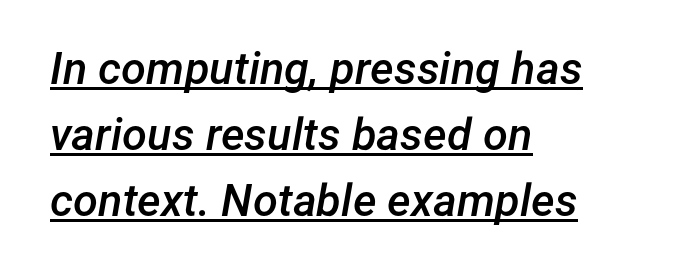
{"italic": "yes", "lean": "right", "slant_degrees": 12, "bold": "semi", "weight": "semibold", "width": "normal", "stroke_contrast": "low", "x_height": "medium", "monospaced": "no", "underline": "yes", "align": "left", "line_spacing": "normal", "line_spacing_ratio": 1.47, "letter_spacing": "normal", "letter_spacing_em": 0.0, "glyph_px": 45}
